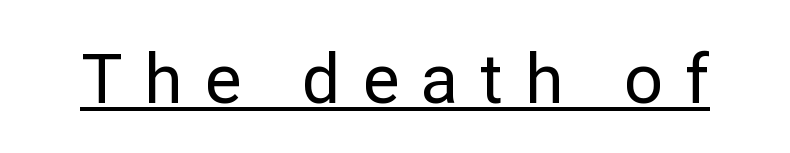
The image shows 68 px sans-serif type, upright; set unusually wide letter spacing (+0.32 em), underlined; low stroke contrast and a medium x-height.
